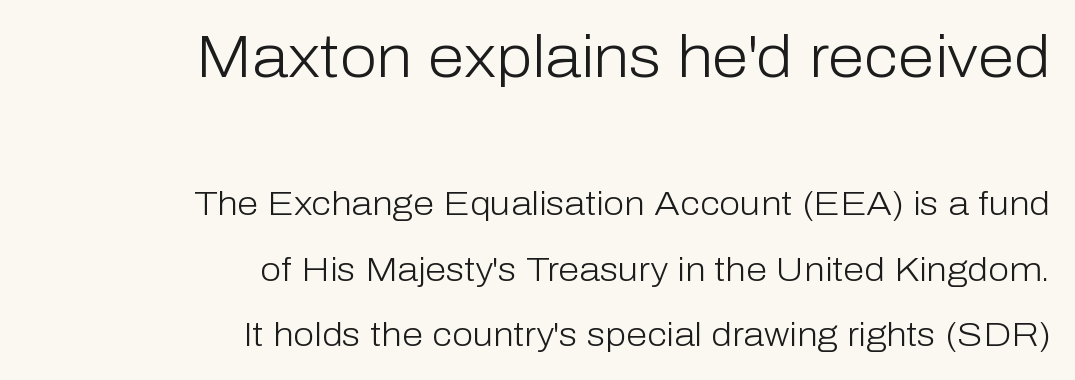
The image shows 59 px light sans-serif type, upright; set right-aligned, loose line spacing (1.92x), normal letter spacing, not underlined; the first (top) block is 1.74x larger; low stroke contrast and a medium x-height.
